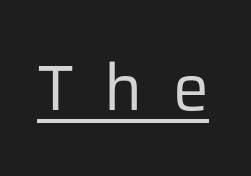
The image shows 64 px regular-weight sans-serif type, upright; set unusually wide letter spacing (+0.47 em), underlined; low stroke contrast and a medium x-height.
